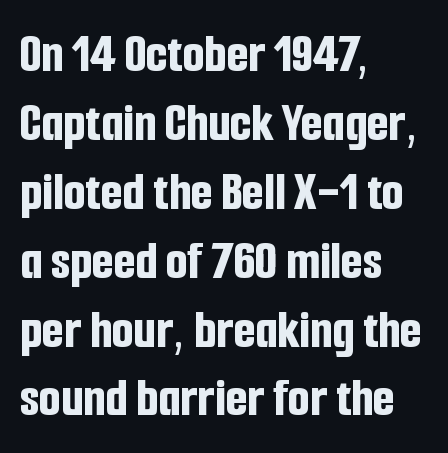
Q: Is the text bold? A: Yes.
Q: Is the text italic (slanted)? A: No, it is upright.
Q: Is the typeface a serif or a sans-serif typeface? A: Sans-serif.
Q: Is the text underlined? A: No.
Q: How is the paragraph aligned? A: Left-aligned.
Q: Is the spacing between letters normal or unusually wide? A: Normal.
Q: Width (condensed, normal, or wide)? A: Condensed.
Q: Stroke contrast? A: Low.
Q: x-height? A: Medium.
Q: Monospaced? A: No.
